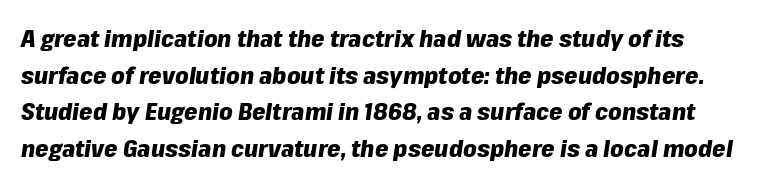
Q: Is the text bold? A: Yes.
Q: Is the text italic (slanted)? A: Yes, it leans right by about 8 degrees.
Q: Is the text underlined? A: No.
Q: Is the spacing between letters normal or unusually wide? A: Normal.
Q: Is the spacing between lines tight, normal or loose? A: Normal.
